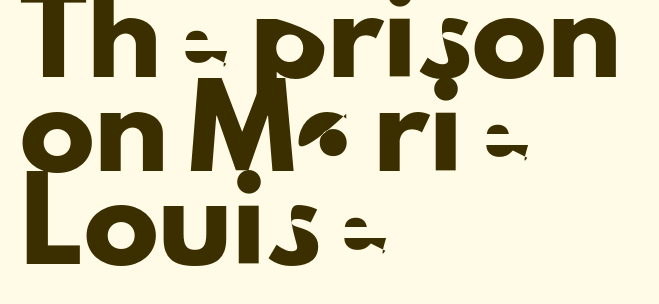
The image shows 75 px sans-serif type, upright; set left-aligned, normal line spacing (1.25x), normal letter spacing, not underlined; low stroke contrast and a small x-height.
